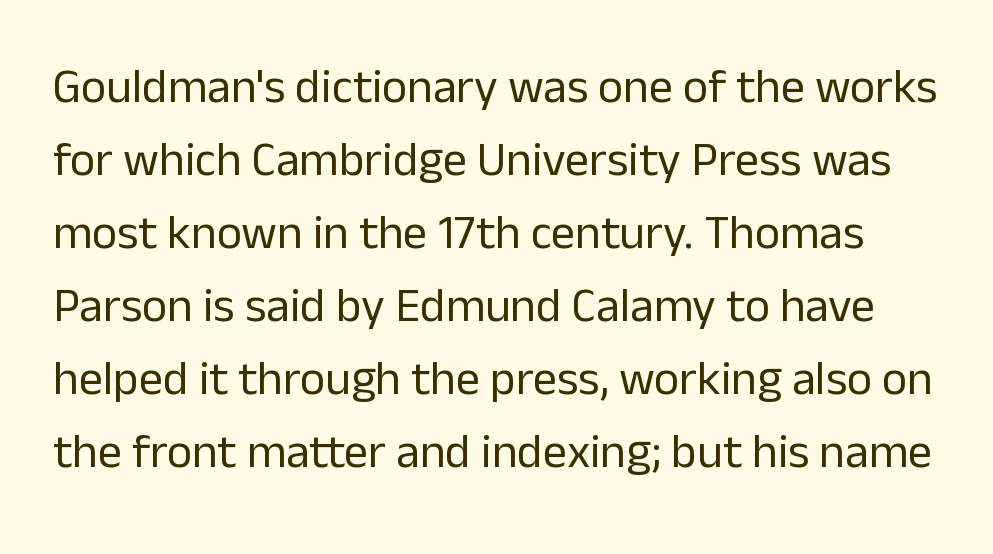
The image shows 48 px regular-weight sans-serif type, upright; set normal line spacing (1.52x), normal letter spacing, not underlined; low stroke contrast and a medium x-height.
